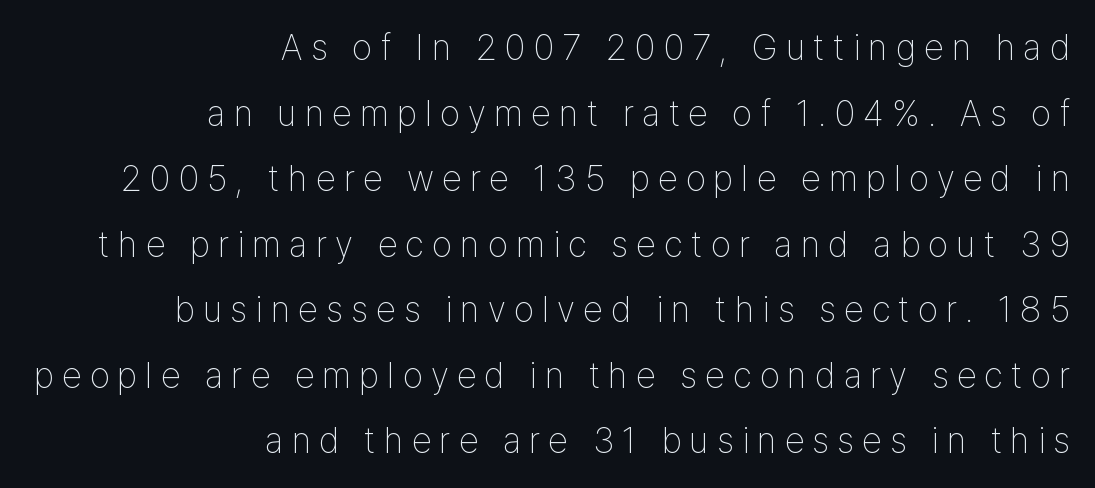
{"serif": "no", "italic": "no", "bold": "no", "weight": "thin", "width": "condensed", "stroke_contrast": "low", "x_height": "medium", "monospaced": "no", "underline": "no", "align": "right", "line_spacing_ratio": 1.82, "letter_spacing": "wide", "letter_spacing_em": 0.23, "glyph_px": 36}
